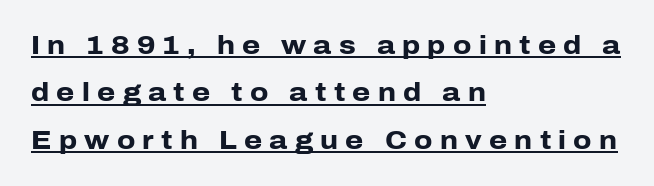
Compared with a centered layout, this one pins lines to the left instead. In terms of weight, the rendering is a true, heavy bold. A roman cut, with each character standing at attention. Someone cranked the tracking dial way up on this one. Underlined type.
